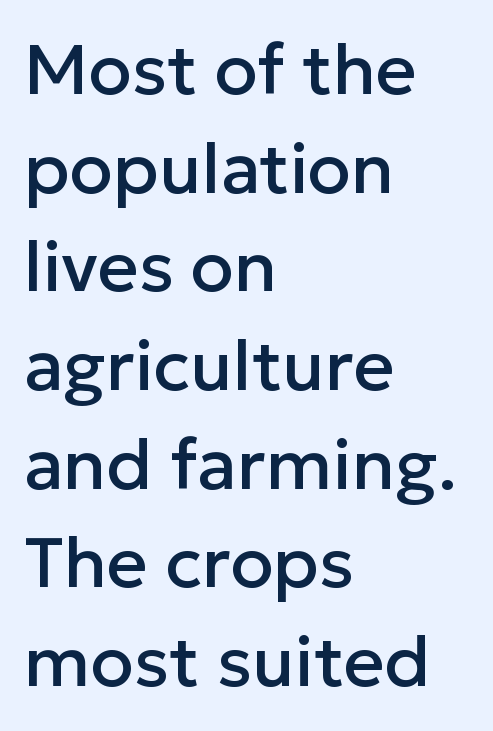
The ragged edge is on the right, which tells us the setting is flush left. Regular leading. Has an underline been added? It has not. There is no visible air inserted between adjacent glyphs. In terms of letterform style, serifs are entirely absent. The face used here is proportionally spaced, like ordinary book or web type.
